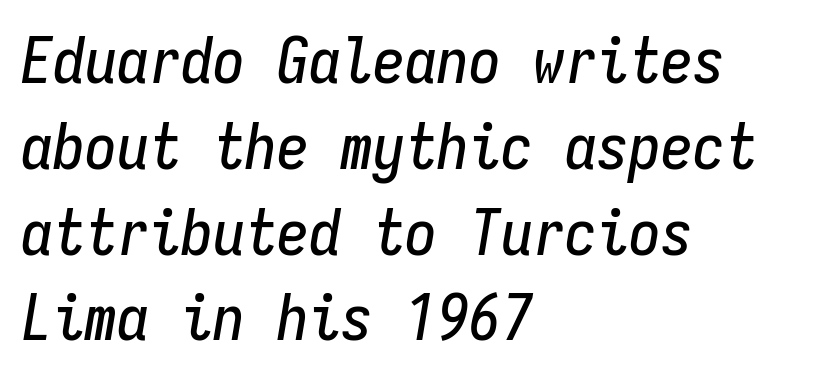
The image shows 64 px condensed type, italic (leaning right), monospaced; set left-aligned, normal line spacing (1.34x), normal letter spacing, not underlined; low stroke contrast and a medium x-height.
